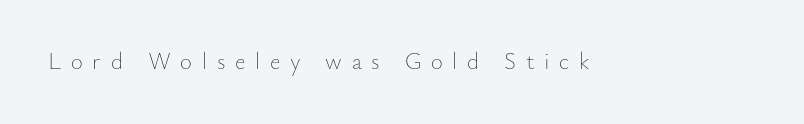
Q: Is the text bold? A: No.
Q: Is the text italic (slanted)? A: No, it is upright.
Q: Is the text underlined? A: No.
Q: Is the spacing between letters normal or unusually wide? A: Unusually wide.
